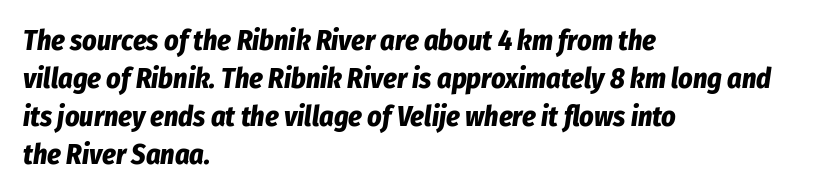
The image shows 28 px bold, condensed type, italic (leaning right); set left-aligned, normal line spacing (1.36x), normal letter spacing, not underlined; low stroke contrast and a medium x-height.
